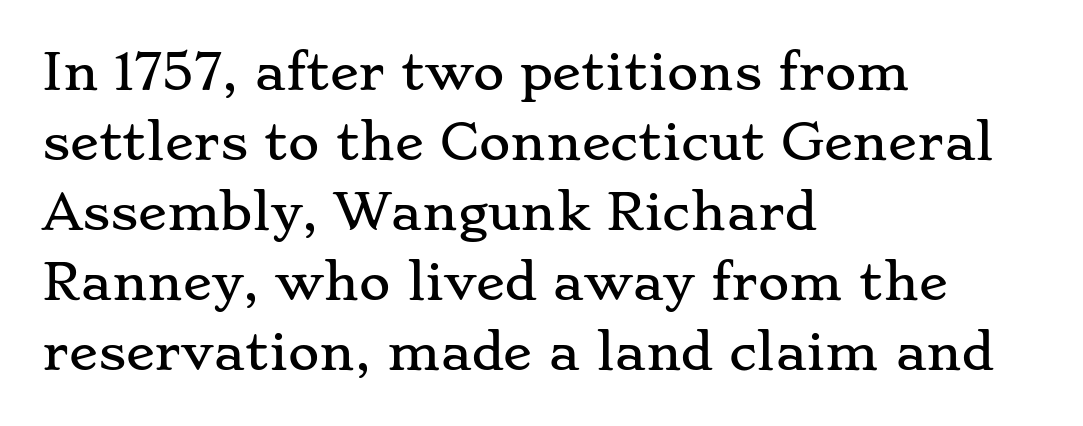
The image shows 48 px wide serif type, upright; set left-aligned, normal line spacing (1.46x), normal letter spacing, not underlined; low stroke contrast and a small x-height.
